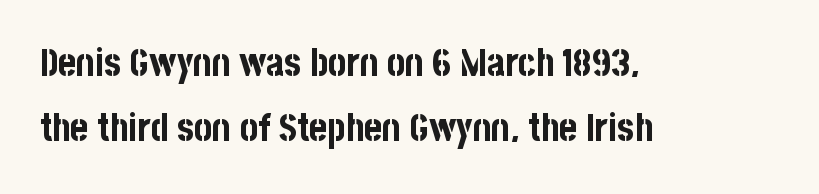
{"serif": "no", "italic": "no", "bold": "yes", "weight": "bold", "width": "condensed", "stroke_contrast": "low", "x_height": "large", "monospaced": "no", "underline": "no", "align": "left", "line_spacing_ratio": 1.72, "letter_spacing": "normal", "letter_spacing_em": 0.0, "glyph_px": 38}
